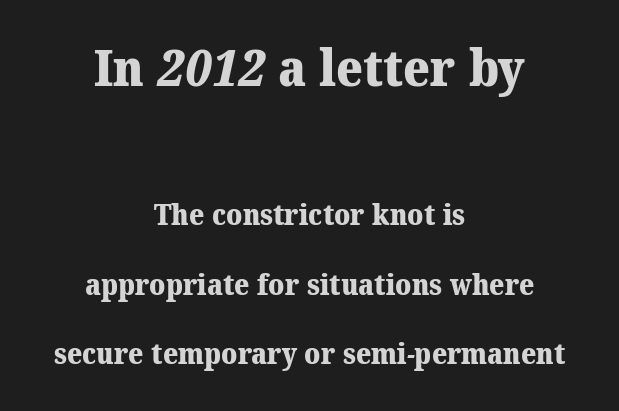
Q: Is the text bold? A: Yes.
Q: Is the typeface a serif or a sans-serif typeface? A: Serif.
Q: Is the text underlined? A: No.
Q: How is the paragraph aligned? A: Centered.
Q: Is the spacing between letters normal or unusually wide? A: Normal.
Q: Is the spacing between lines tight, normal or loose? A: Loose.
Q: Which block of text is set in a larger size, the first (top) or the second (bottom)? A: The first (top) one.
Q: Width (condensed, normal, or wide)? A: Normal.
Q: Stroke contrast? A: Medium.
Q: x-height? A: Medium.
Q: Monospaced? A: No.
